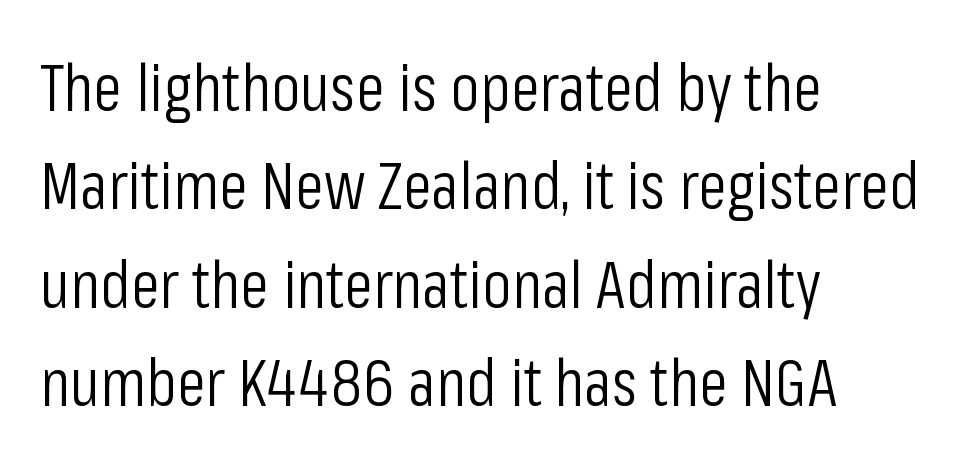
Regular leading. Does the lettering tilt? It doesn't — this is upright. This sample has the flowing, uneven cadence of proportional lettering. The lines are quadded left.
